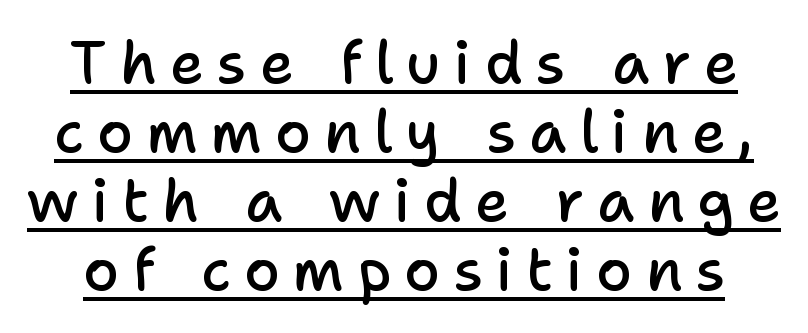
The image shows 58 px semibold sans-serif type, upright; set line spacing 1.19x, unusually wide letter spacing (+0.23 em), underlined; low stroke contrast and a medium x-height.
